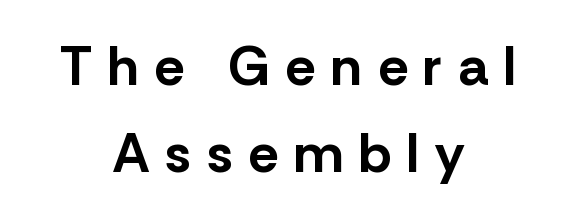
Q: Is the text bold? A: Yes.
Q: Is the text italic (slanted)? A: No, it is upright.
Q: Is the typeface a serif or a sans-serif typeface? A: Sans-serif.
Q: Is the text underlined? A: No.
Q: How is the paragraph aligned? A: Centered.
Q: Is the spacing between letters normal or unusually wide? A: Unusually wide.
Q: Is the spacing between lines tight, normal or loose? A: Normal.
Q: Width (condensed, normal, or wide)? A: Normal.
Q: Stroke contrast? A: Low.
Q: x-height? A: Medium.
Q: Monospaced? A: No.
